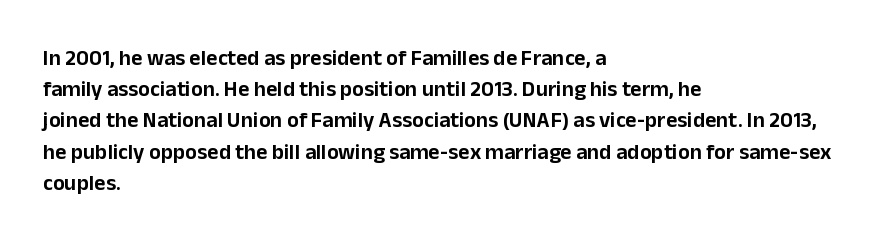
{"italic": "no", "underline": "no", "align": "left", "line_spacing": "normal", "line_spacing_ratio": 1.42, "letter_spacing": "normal", "letter_spacing_em": 0.0, "glyph_px": 22}
